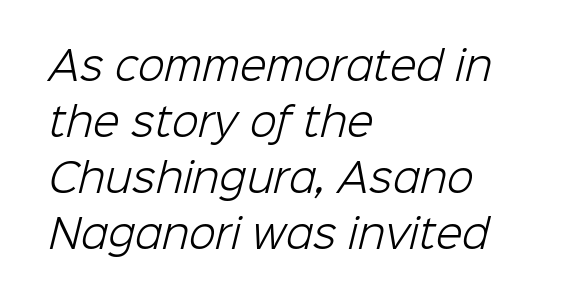
The image shows 39 px light sans-serif type; set left-aligned, normal line spacing (1.44x), normal letter spacing, not underlined; low stroke contrast and a medium x-height.
